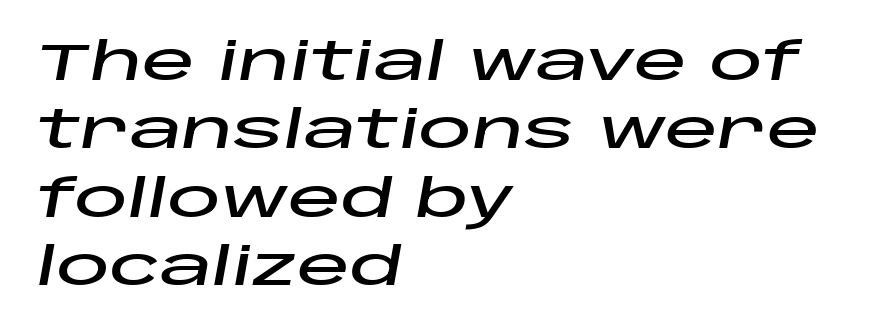
Reading down the column, the eye jumps a familiar distance to each next line. Casual observation: everything's shoved over to the left. This sample has the flowing, uneven cadence of proportional lettering. The glyphs look as if they've been sheared to an angle.
